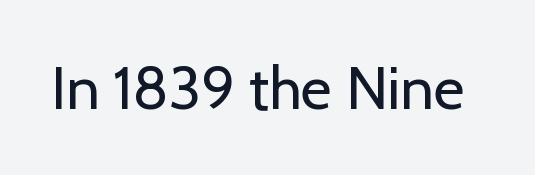
{"serif": "no", "italic": "no", "bold": "no", "weight": "regular", "width": "normal", "stroke_contrast": "low", "x_height": "medium", "monospaced": "no", "underline": "no", "letter_spacing": "normal", "letter_spacing_em": 0.0, "glyph_px": 60}
